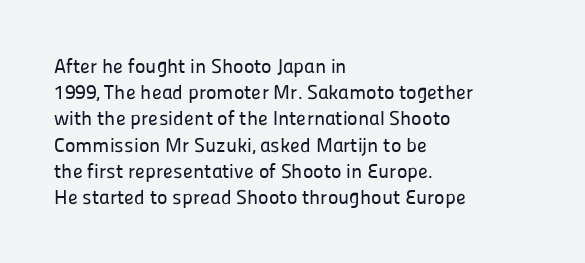
{"italic": "no", "underline": "no", "align": "left", "line_spacing": "normal", "line_spacing_ratio": 1.31, "letter_spacing": "normal", "letter_spacing_em": 0.0, "glyph_px": 20}
